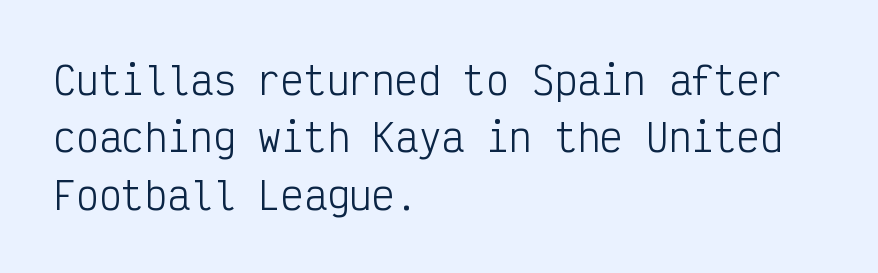
{"serif": "no", "italic": "no", "bold": "no", "weight": "light", "width": "condensed", "stroke_contrast": "low", "x_height": "medium", "monospaced": "yes", "underline": "no", "align": "left", "line_spacing": "normal", "line_spacing_ratio": 1.51, "letter_spacing": "normal", "letter_spacing_em": 0.0, "glyph_px": 38}
